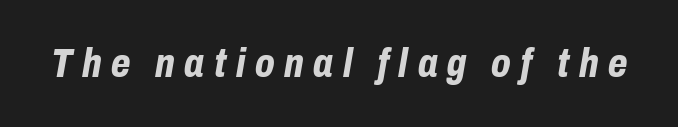
The image shows 40 px bold, condensed type, italic (leaning right); set unusually wide letter spacing (+0.24 em), not underlined; low stroke contrast and a medium x-height.
